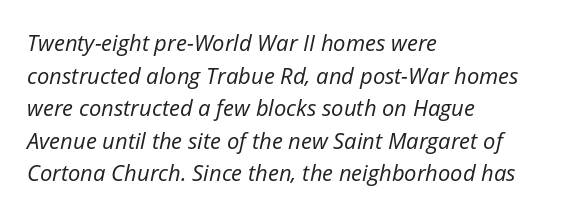
{"italic": "yes", "lean": "right", "slant_degrees": 12, "bold": "no", "underline": "no", "align": "left", "line_spacing": "normal", "line_spacing_ratio": 1.48, "letter_spacing": "normal", "letter_spacing_em": 0.0, "glyph_px": 22}
